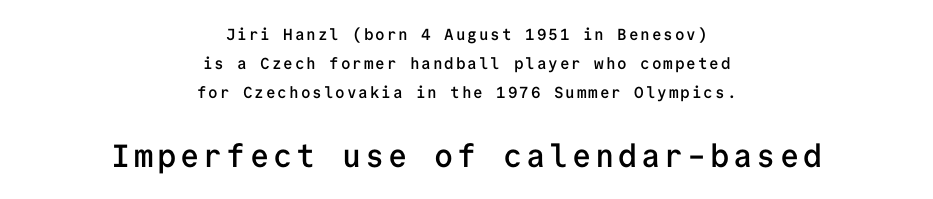
The letters march in equal steps, a hallmark of fixed-pitch type. Every letter is mildly thick-stroked: semibold rather than bold. The string is rendered with underlining switched off. The following chunk of copy outweighs the initial chunk in type size.
